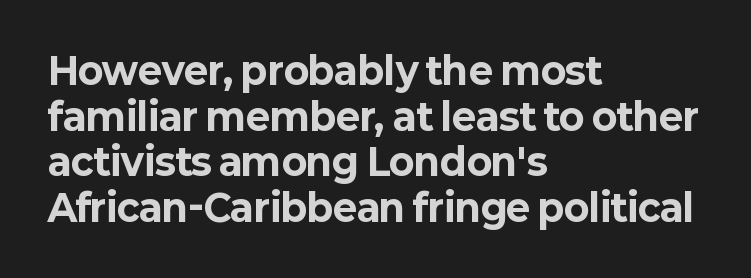
Q: Is the text bold? A: Yes.
Q: Is the text italic (slanted)? A: No, it is upright.
Q: Is the typeface a serif or a sans-serif typeface? A: Sans-serif.
Q: Is the text underlined? A: No.
Q: How is the paragraph aligned? A: Left-aligned.
Q: Is the spacing between letters normal or unusually wide? A: Normal.
Q: Width (condensed, normal, or wide)? A: Normal.
Q: Stroke contrast? A: Low.
Q: x-height? A: Medium.
Q: Monospaced? A: No.
